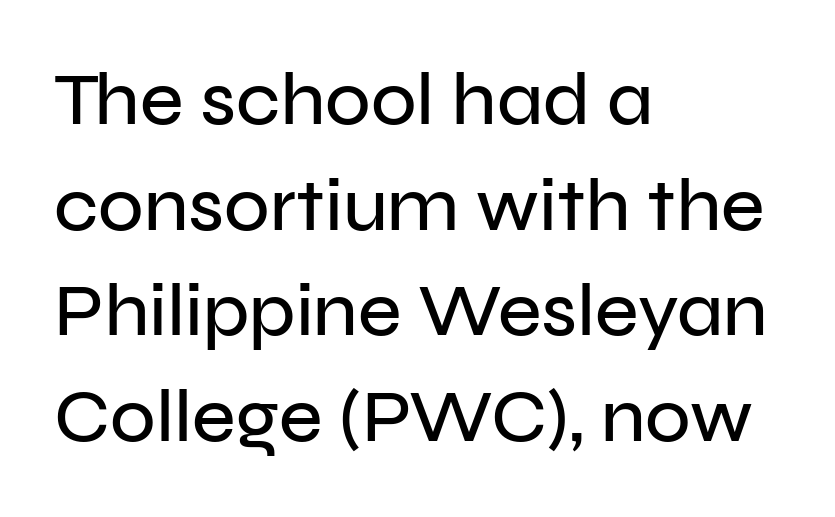
Q: Is the text italic (slanted)? A: No, it is upright.
Q: Is the typeface a serif or a sans-serif typeface? A: Sans-serif.
Q: Is the text underlined? A: No.
Q: How is the paragraph aligned? A: Left-aligned.
Q: Is the spacing between letters normal or unusually wide? A: Normal.
Q: Is the spacing between lines tight, normal or loose? A: Normal.
Q: Width (condensed, normal, or wide)? A: Normal.
Q: Stroke contrast? A: Low.
Q: x-height? A: Medium.
Q: Monospaced? A: No.
